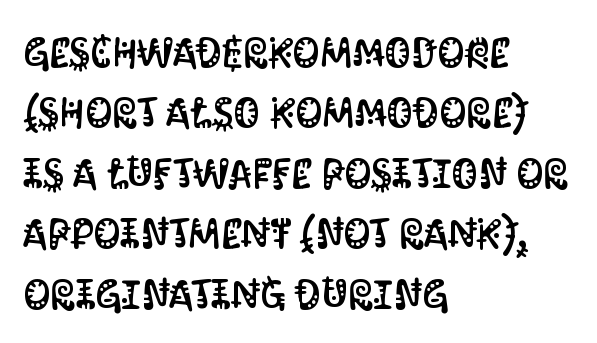
Stroke terminals: plain, sans-serif. Each word holds together tightly as a unit, with standard inter-letter gaps. The designer left line spacing at the default. The strip under each line holds only bare page. Where is the straight margin? On the left.
